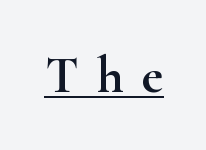
Q: Is the text italic (slanted)? A: No, it is upright.
Q: Is the typeface a serif or a sans-serif typeface? A: Serif.
Q: Is the text underlined? A: Yes.
Q: Is the spacing between letters normal or unusually wide? A: Unusually wide.
Q: Width (condensed, normal, or wide)? A: Wide.
Q: Stroke contrast? A: High.
Q: x-height? A: Small.
Q: Monospaced? A: No.
